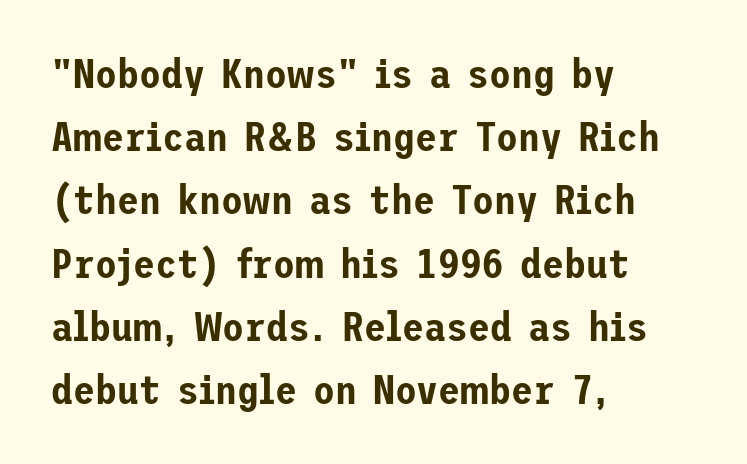
The image shows 40 px sans-serif type, upright; set left-aligned, normal line spacing (1.58x), normal letter spacing, not underlined; low stroke contrast and a medium x-height.
